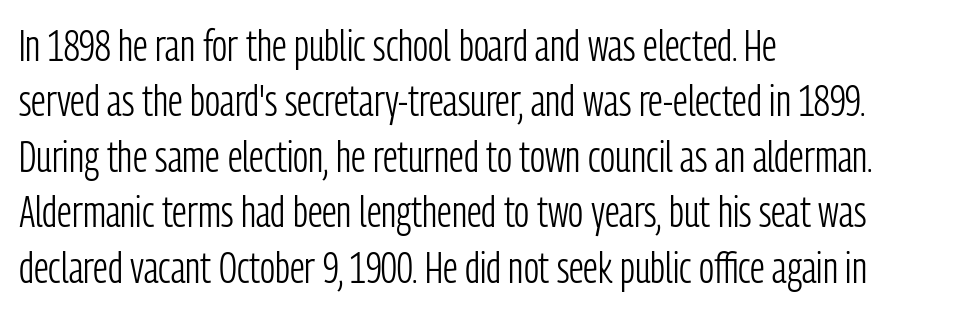
The image shows 43 px light, condensed sans-serif type, upright; set left-aligned, normal line spacing (1.29x), normal letter spacing, not underlined; low stroke contrast and a medium x-height.
